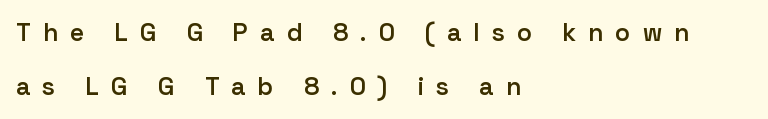
{"italic": "no", "bold": "semi", "underline": "no", "align": "left", "line_spacing": "loose", "line_spacing_ratio": 2.16, "letter_spacing": "wide", "letter_spacing_em": 0.5, "glyph_px": 25}
